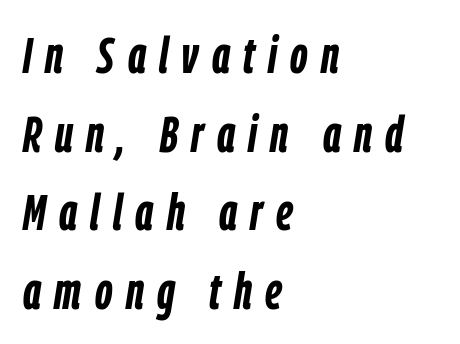
{"italic": "yes", "lean": "right", "slant_degrees": 9, "bold": "yes", "weight": "semibold", "width": "condensed", "stroke_contrast": "low", "x_height": "medium", "monospaced": "no", "underline": "no", "align": "left", "line_spacing": "normal", "line_spacing_ratio": 1.54, "letter_spacing": "wide", "letter_spacing_em": 0.26, "glyph_px": 51}
